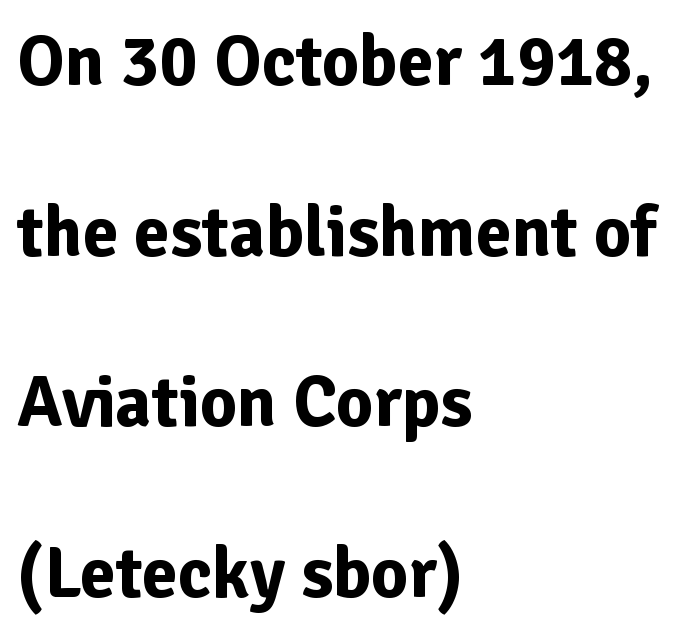
The image shows 72 px bold sans-serif type, upright; set left-aligned, loose line spacing (2.37x), normal letter spacing, not underlined; low stroke contrast and a medium x-height.
